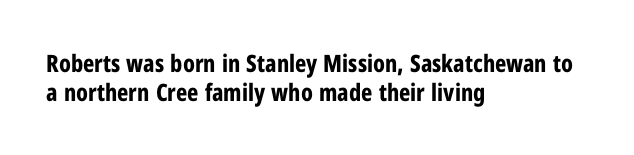
{"italic": "no", "bold": "yes", "underline": "no", "align": "left", "line_spacing_ratio": 1.2, "letter_spacing": "normal", "letter_spacing_em": 0.0, "glyph_px": 24}
